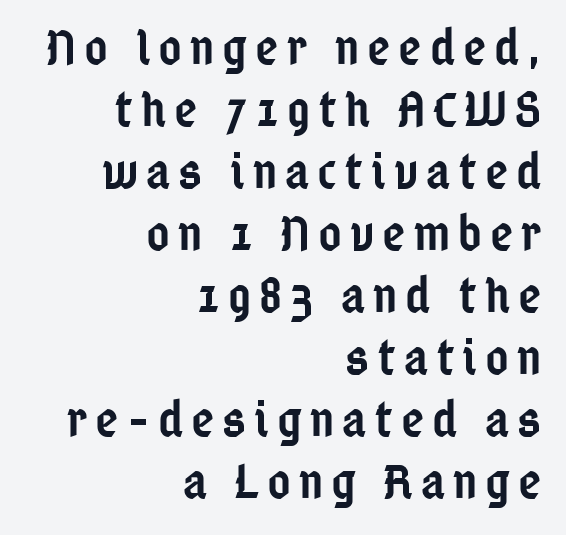
The image shows 50 px semibold, condensed sans-serif type, upright; set right-aligned, line spacing 1.24x, not underlined; low stroke contrast and a medium x-height.
